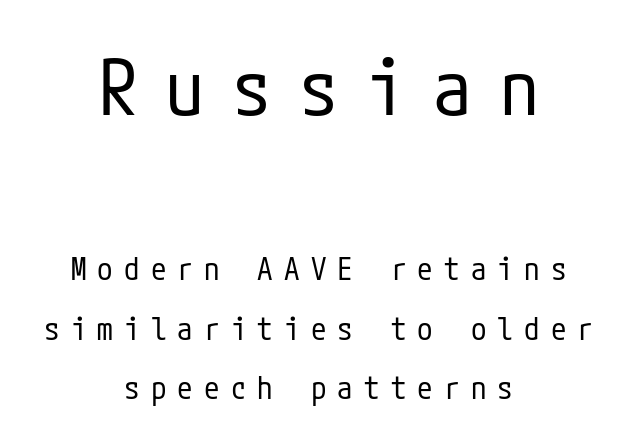
Horizontally, the lines are justified to the midpoint only. The rendering inserts visible extra space after every character. Large over small — that's the arrangement of the two blocks here. These glyphs show unthickened strokes, regular width or finer.
